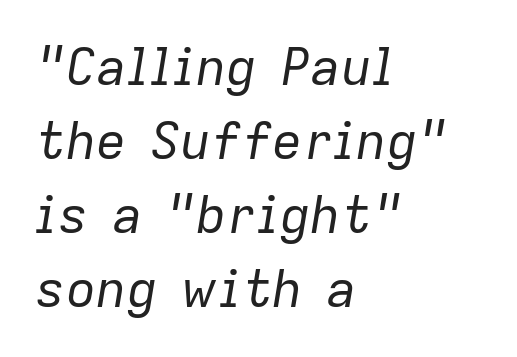
{"italic": "yes", "lean": "right", "slant_degrees": 9, "bold": "no", "weight": "regular", "width": "normal", "stroke_contrast": "low", "x_height": "medium", "monospaced": "no", "underline": "no", "align": "left", "line_spacing": "normal", "line_spacing_ratio": 1.45, "letter_spacing": "normal", "letter_spacing_em": 0.0, "glyph_px": 51}
